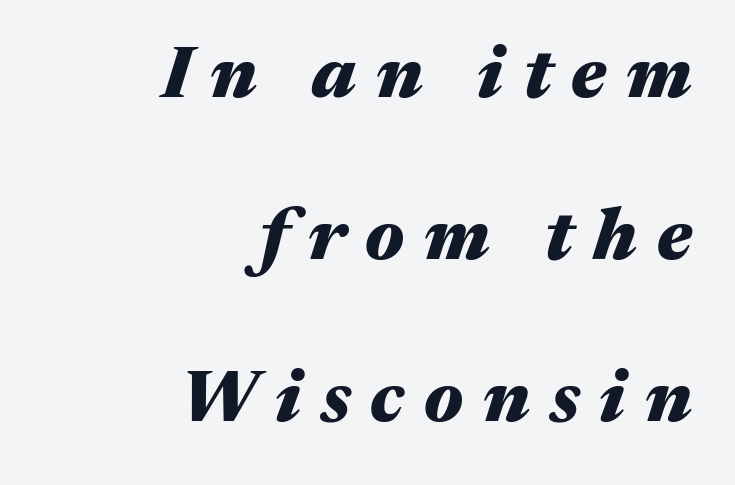
{"italic": "yes", "lean": "right", "slant_degrees": 17, "bold": "yes", "weight": "heavy", "width": "wide", "stroke_contrast": "medium", "x_height": "medium", "monospaced": "no", "underline": "no", "align": "right", "line_spacing": "loose", "line_spacing_ratio": 2.22, "letter_spacing": "wide", "letter_spacing_em": 0.27, "glyph_px": 73}
